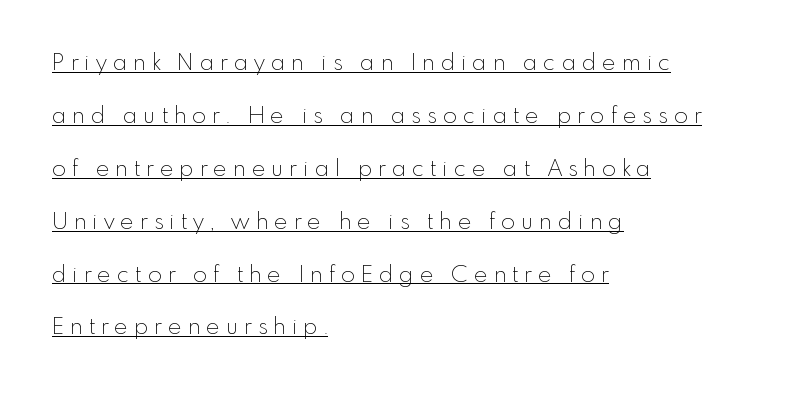
{"italic": "no", "bold": "no", "underline": "yes", "align": "left", "line_spacing": "loose", "line_spacing_ratio": 2.3, "letter_spacing": "wide", "letter_spacing_em": 0.26, "glyph_px": 23}
